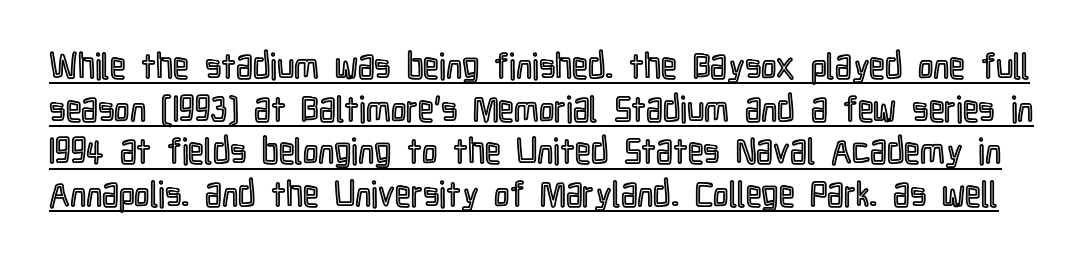
The image shows 35 px condensed type, upright; set line spacing 1.22x, normal letter spacing, underlined; a medium x-height.
